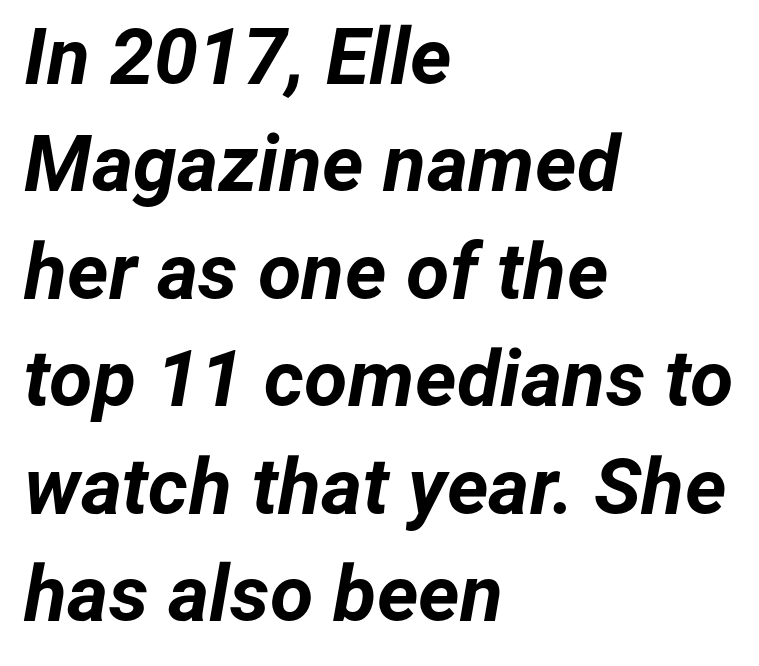
The rows are spaced the way most documents space them. How are the letters spaced? Ordinarily, with no added tracking. The specimen omits any rule beneath the text block's lines. Heavy-handed strokes throughout: this text is bold.
